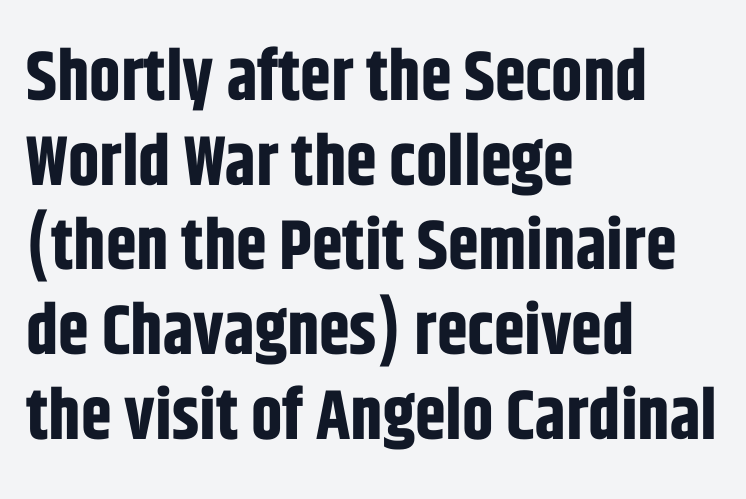
{"serif": "no", "italic": "no", "bold": "yes", "weight": "bold", "width": "condensed", "stroke_contrast": "low", "x_height": "large", "monospaced": "no", "underline": "no", "align": "left", "line_spacing_ratio": 1.21, "letter_spacing": "normal", "letter_spacing_em": 0.0, "glyph_px": 70}
